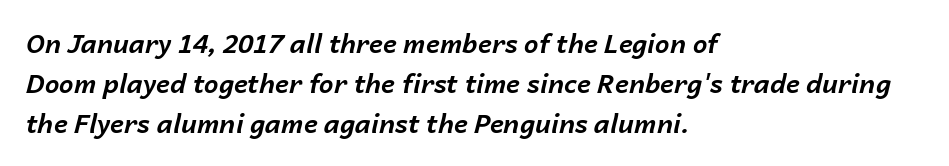
The image shows 26 px bold type, italic (leaning right); set left-aligned, normal line spacing (1.54x), normal letter spacing, not underlined.
